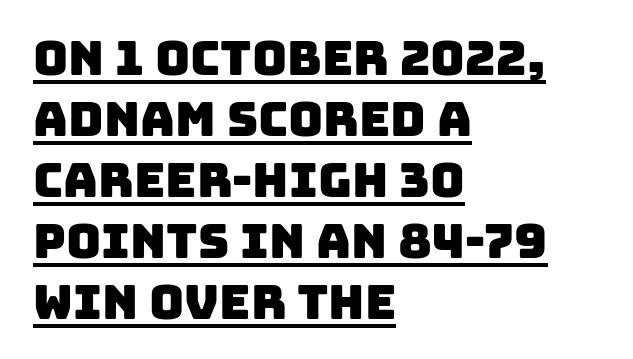
{"serif": "no", "width": "normal", "stroke_contrast": "low", "x_height": "large", "monospaced": "no", "underline": "yes", "align": "left", "line_spacing": "normal", "line_spacing_ratio": 1.27, "letter_spacing": "normal", "letter_spacing_em": 0.0, "glyph_px": 48}
